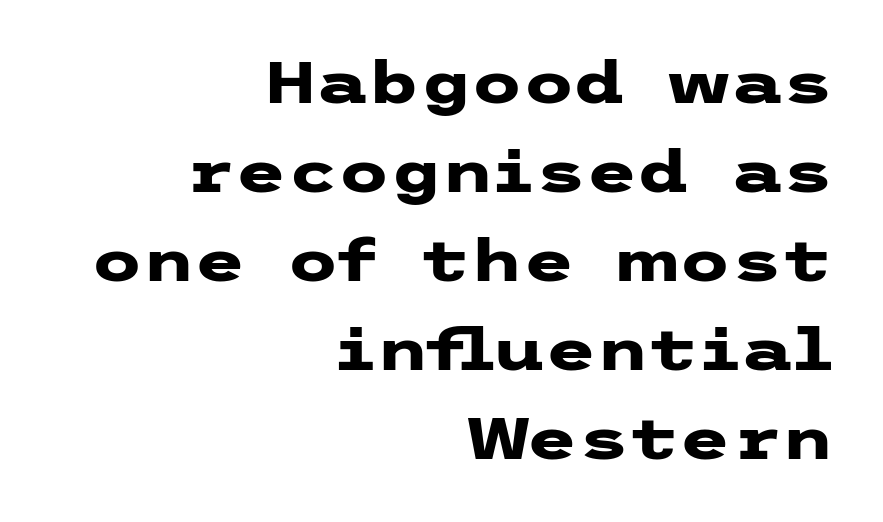
{"serif": "no", "italic": "no", "bold": "yes", "weight": "heavy", "width": "wide", "stroke_contrast": "low", "x_height": "medium", "underline": "no", "align": "right", "line_spacing": "normal", "line_spacing_ratio": 1.51, "letter_spacing": "normal", "letter_spacing_em": 0.0, "glyph_px": 59}
